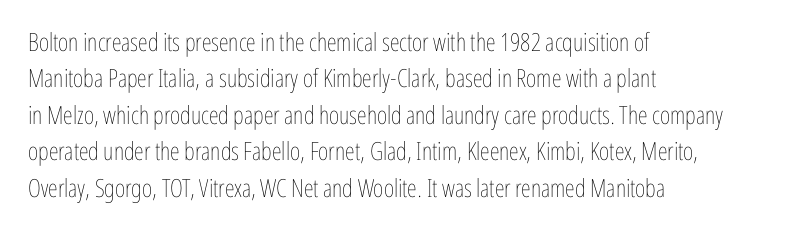
Q: Is the text bold? A: No.
Q: Is the text italic (slanted)? A: No, it is upright.
Q: Is the text underlined? A: No.
Q: How is the paragraph aligned? A: Left-aligned.
Q: Is the spacing between letters normal or unusually wide? A: Normal.
Q: Is the spacing between lines tight, normal or loose? A: Normal.
